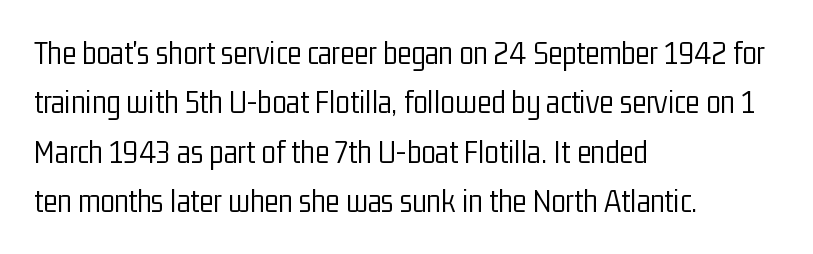
Nope, no serifs anywhere on these letters. Summary of weight: not heavy and not bold. Does the copy run flush right? No — it runs flush left. A typesetter would call this zero additional tracking. No word sits above an underline. The face used here is proportionally spaced, like ordinary book or web type.
